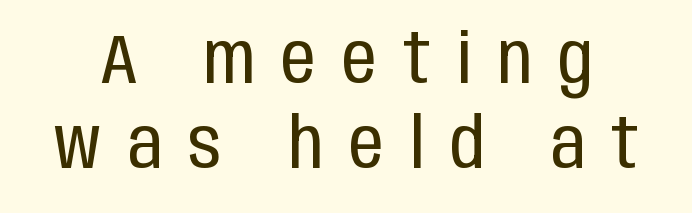
The image shows 69 px regular-weight, condensed sans-serif type, upright; set line spacing 1.23x, unusually wide letter spacing (+0.38 em), not underlined; low stroke contrast and a large x-height.
